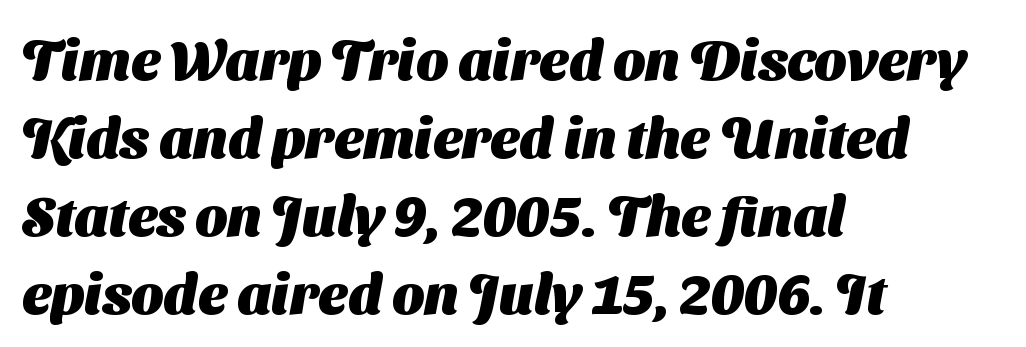
The image shows 56 px heavy sans-serif type; set left-aligned, normal line spacing (1.39x), normal letter spacing, not underlined; medium stroke contrast and a medium x-height.
